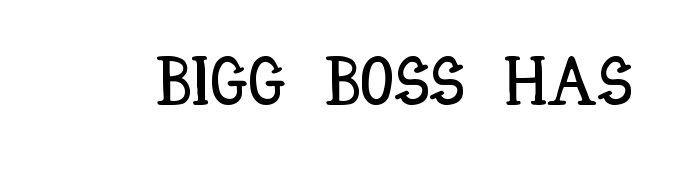
{"italic": "no", "width": "condensed", "stroke_contrast": "low", "x_height": "large", "monospaced": "no", "underline": "no", "letter_spacing": "normal", "letter_spacing_em": 0.0, "glyph_px": 68}
